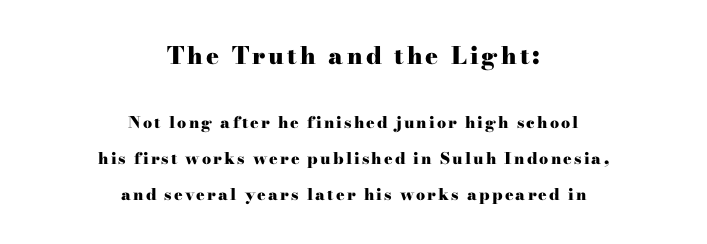
Q: Is the text bold? A: Yes.
Q: Is the text italic (slanted)? A: No, it is upright.
Q: Is the text underlined? A: No.
Q: How is the paragraph aligned? A: Centered.
Q: Is the spacing between lines tight, normal or loose? A: Loose.
Q: Which block of text is set in a larger size, the first (top) or the second (bottom)? A: The first (top) one.
